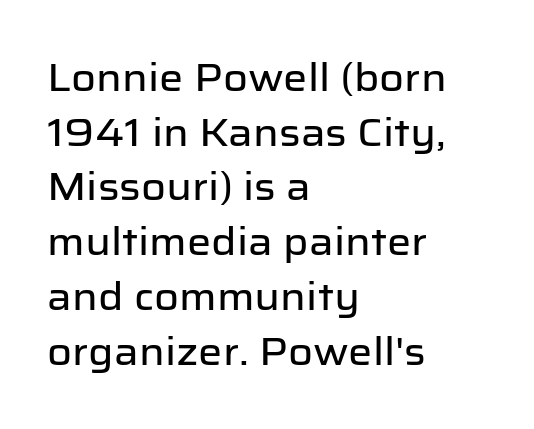
{"serif": "no", "italic": "no", "width": "normal", "stroke_contrast": "low", "x_height": "medium", "monospaced": "no", "underline": "no", "align": "left", "line_spacing": "normal", "line_spacing_ratio": 1.44, "letter_spacing": "normal", "letter_spacing_em": 0.0, "glyph_px": 38}
